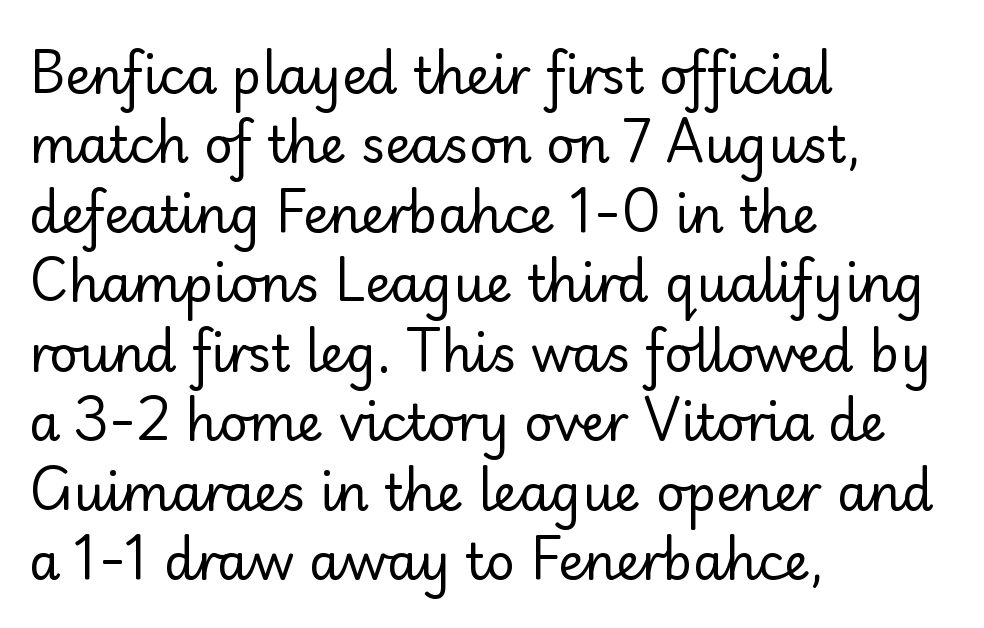
Compared with a typical body face, this is equally light or lighter still. These lines stack with their left ends in a neat column. Glance below the letters and you will spot only blank space. In terms of letterspacing, this is plain default setting. The rendering shows plain stroke endings on the letterforms — a sans-serif design.
